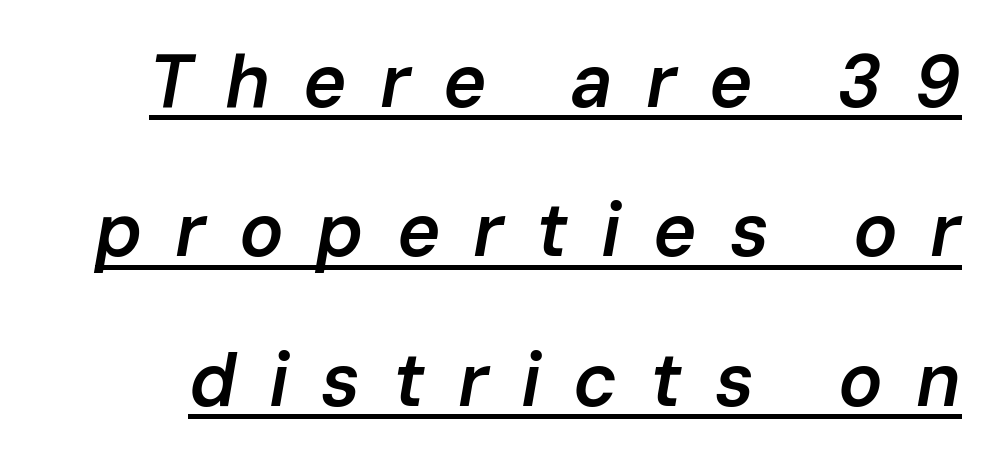
{"italic": "yes", "lean": "right", "slant_degrees": 10, "bold": "semi", "weight": "semibold", "width": "normal", "stroke_contrast": "low", "x_height": "medium", "monospaced": "no", "underline": "yes", "line_spacing": "loose", "line_spacing_ratio": 2.02, "letter_spacing": "wide", "letter_spacing_em": 0.44, "glyph_px": 74}
